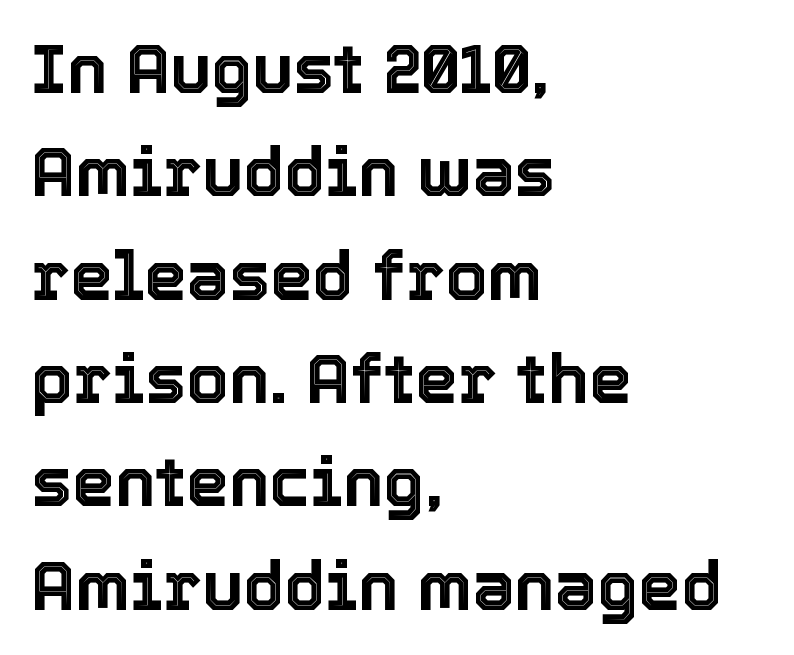
Q: Is the text italic (slanted)? A: No, it is upright.
Q: Is the text underlined? A: No.
Q: How is the paragraph aligned? A: Left-aligned.
Q: Is the spacing between letters normal or unusually wide? A: Normal.
Q: Is the spacing between lines tight, normal or loose? A: Normal.
Q: Width (condensed, normal, or wide)? A: Normal.
Q: x-height? A: Medium.
Q: Monospaced? A: No.
